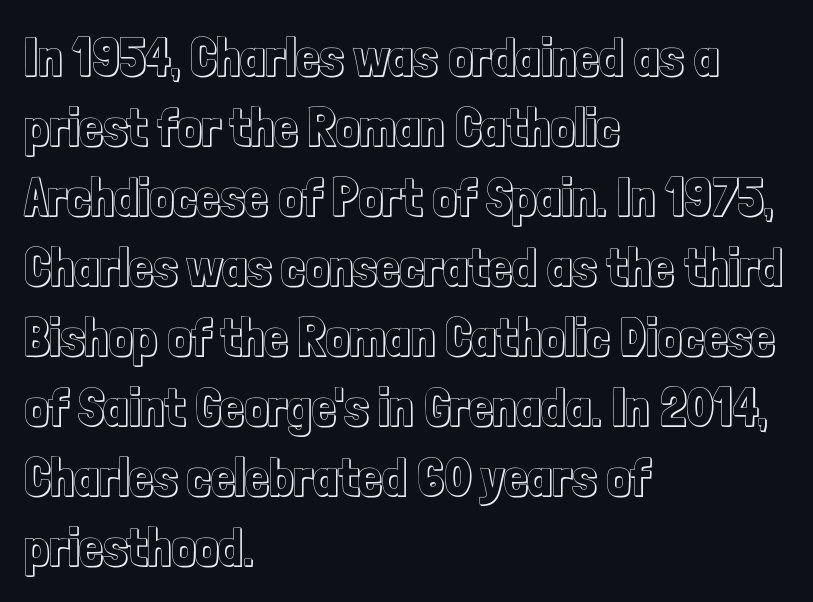
{"italic": "no", "width": "condensed", "x_height": "medium", "monospaced": "no", "underline": "no", "align": "left", "line_spacing": "normal", "line_spacing_ratio": 1.32, "letter_spacing": "normal", "letter_spacing_em": 0.0, "glyph_px": 53}
